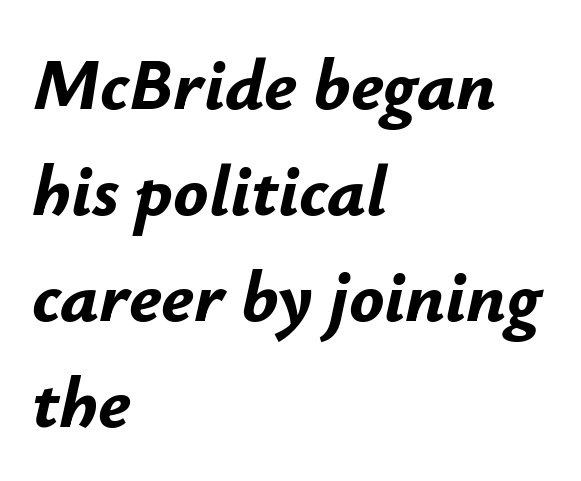
The gap between lines stays unmarked. The typography opts for an oblique posture over an upright one. Every letter is thick-stroked: bold, no question. The letters advance in unequal steps, a hallmark of proportional type. Each word holds together tightly as a unit, with standard inter-letter gaps.
